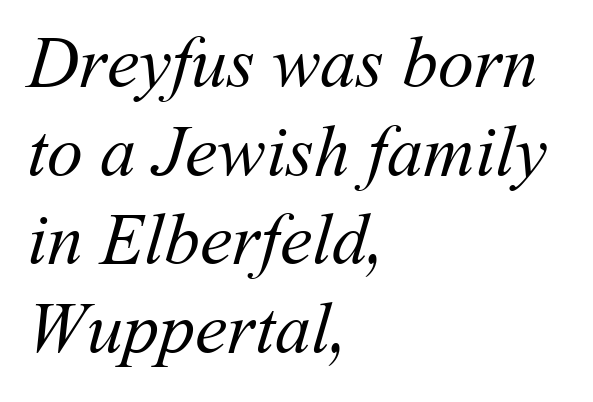
The image shows 72 px regular-weight type; set left-aligned, line spacing 1.23x, normal letter spacing, not underlined; medium stroke contrast and a medium x-height.
